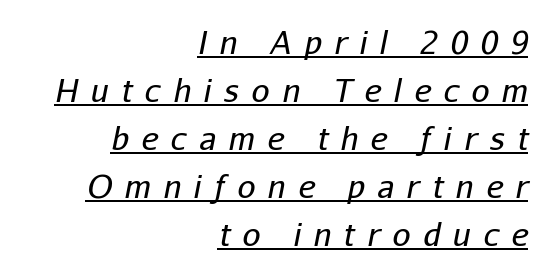
These characters rest on top of a visible drawn line. The lines sit at an ordinary, default distance from one another. Unbolded letterforms with no extra heft. The lettering tilts uniformly, giving the passage an italic look.
